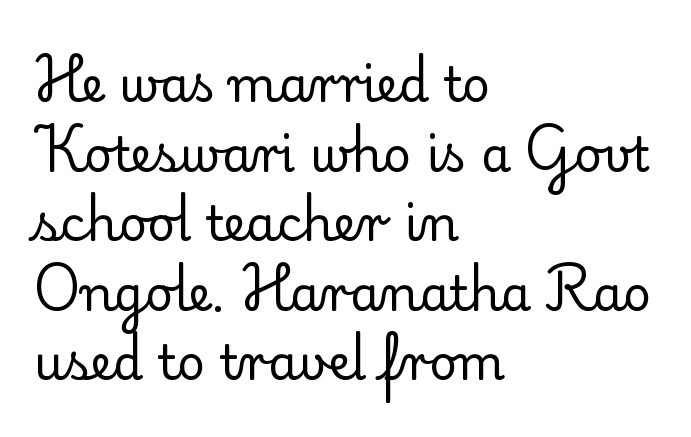
Q: Is the text bold? A: No.
Q: Is the text italic (slanted)? A: No, it is upright.
Q: Is the typeface a serif or a sans-serif typeface? A: Serif.
Q: Is the text underlined? A: No.
Q: How is the paragraph aligned? A: Left-aligned.
Q: Is the spacing between letters normal or unusually wide? A: Normal.
Q: Is the spacing between lines tight, normal or loose? A: Normal.
Q: Width (condensed, normal, or wide)? A: Normal.
Q: Stroke contrast? A: Low.
Q: x-height? A: Small.
Q: Monospaced? A: No.
